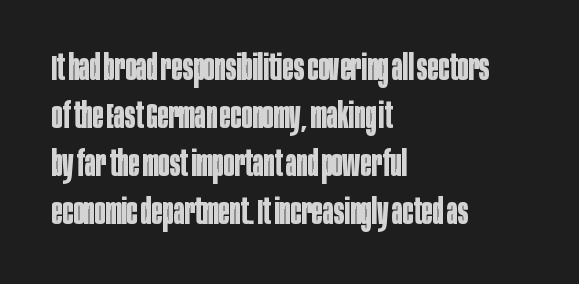
Q: Is the text bold? A: Yes.
Q: Is the text italic (slanted)? A: No, it is upright.
Q: Is the typeface a serif or a sans-serif typeface? A: Sans-serif.
Q: Is the text underlined? A: No.
Q: How is the paragraph aligned? A: Left-aligned.
Q: Is the spacing between letters normal or unusually wide? A: Normal.
Q: Is the spacing between lines tight, normal or loose? A: Normal.
Q: Width (condensed, normal, or wide)? A: Condensed.
Q: Stroke contrast? A: Low.
Q: x-height? A: Large.
Q: Monospaced? A: No.
